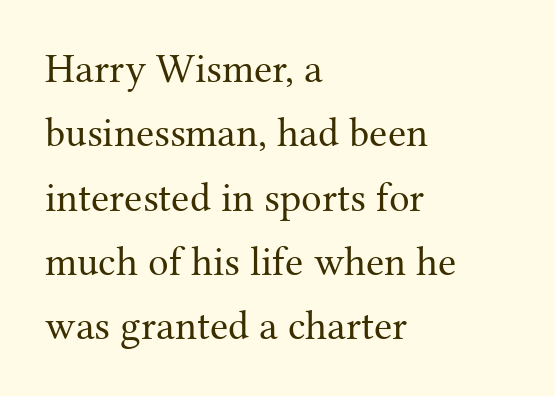
The image shows 41 px regular-weight serif type, upright; set left-aligned, normal line spacing (1.57x), normal letter spacing, not underlined; medium stroke contrast and a medium x-height.
